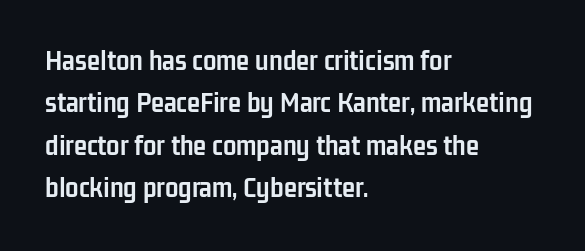
Q: Is the text bold? A: Yes.
Q: Is the text italic (slanted)? A: No, it is upright.
Q: Is the typeface a serif or a sans-serif typeface? A: Sans-serif.
Q: Is the text underlined? A: No.
Q: How is the paragraph aligned? A: Left-aligned.
Q: Is the spacing between letters normal or unusually wide? A: Normal.
Q: Is the spacing between lines tight, normal or loose? A: Normal.
Q: Width (condensed, normal, or wide)? A: Condensed.
Q: Stroke contrast? A: Low.
Q: x-height? A: Medium.
Q: Monospaced? A: No.
